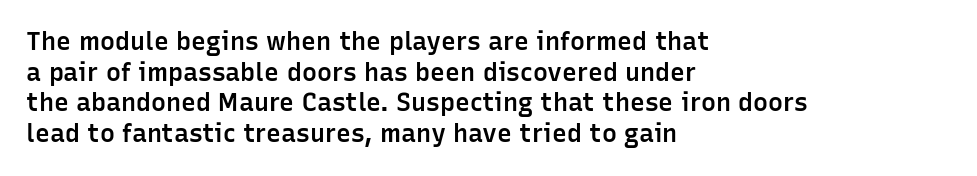
The text block is weighted toward the left margin, trailing off unevenly rightward. What weight is shown? A semibold, between regular and bold. Look at the tracking — it's just the regular setting, nothing added. Quick note: not italic, upright. A bare baseline throughout the passage.
